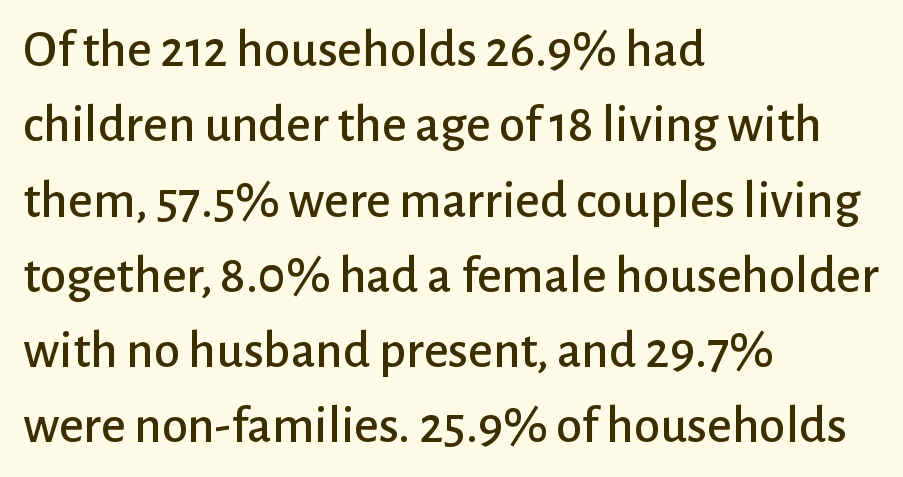
{"serif": "no", "italic": "no", "width": "normal", "stroke_contrast": "low", "x_height": "medium", "monospaced": "no", "underline": "no", "align": "left", "line_spacing": "normal", "line_spacing_ratio": 1.42, "letter_spacing": "normal", "letter_spacing_em": 0.0, "glyph_px": 53}
